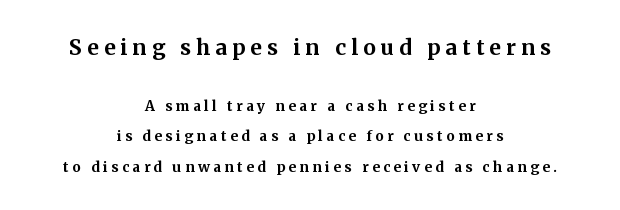
{"italic": "no", "bold": "yes", "underline": "no", "align": "center", "line_spacing": "loose", "line_spacing_ratio": 2.18, "letter_spacing": "wide", "letter_spacing_em": 0.25, "larger_block": "first", "size_ratio": 1.5, "glyph_px": 21}
